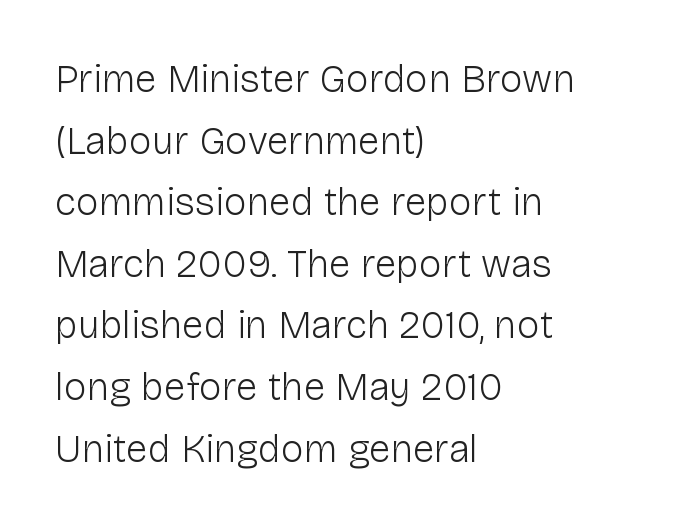
Q: Is the text bold? A: No.
Q: Is the text italic (slanted)? A: No, it is upright.
Q: Is the typeface a serif or a sans-serif typeface? A: Sans-serif.
Q: Is the text underlined? A: No.
Q: How is the paragraph aligned? A: Left-aligned.
Q: Is the spacing between letters normal or unusually wide? A: Normal.
Q: Is the spacing between lines tight, normal or loose? A: Normal.
Q: Width (condensed, normal, or wide)? A: Normal.
Q: Stroke contrast? A: Low.
Q: x-height? A: Medium.
Q: Monospaced? A: No.
